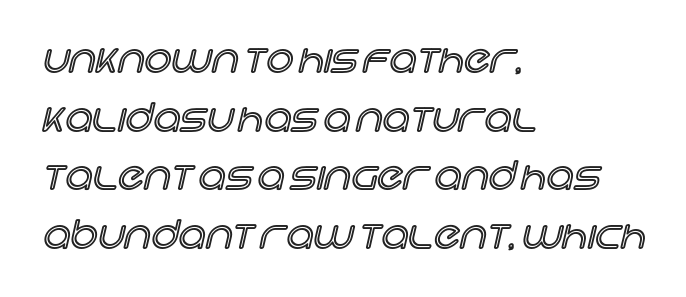
Q: Is the text italic (slanted)? A: Yes.
Q: Is the text underlined? A: No.
Q: How is the paragraph aligned? A: Left-aligned.
Q: Is the spacing between letters normal or unusually wide? A: Normal.
Q: Is the spacing between lines tight, normal or loose? A: Normal.
Q: Width (condensed, normal, or wide)? A: Normal.
Q: x-height? A: Large.
Q: Monospaced? A: No.
